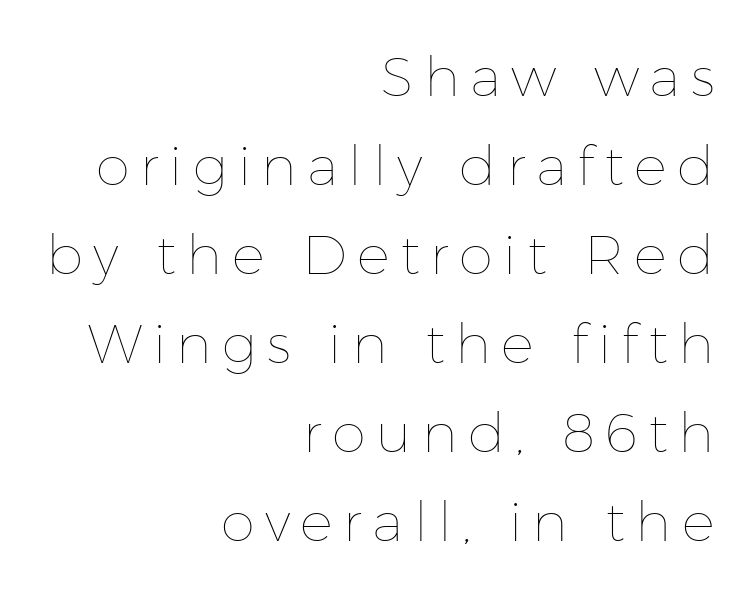
{"italic": "no", "bold": "no", "weight": "thin", "width": "normal", "stroke_contrast": "low", "x_height": "medium", "monospaced": "no", "underline": "no", "align": "right", "line_spacing": "normal", "line_spacing_ratio": 1.62, "glyph_px": 55}
